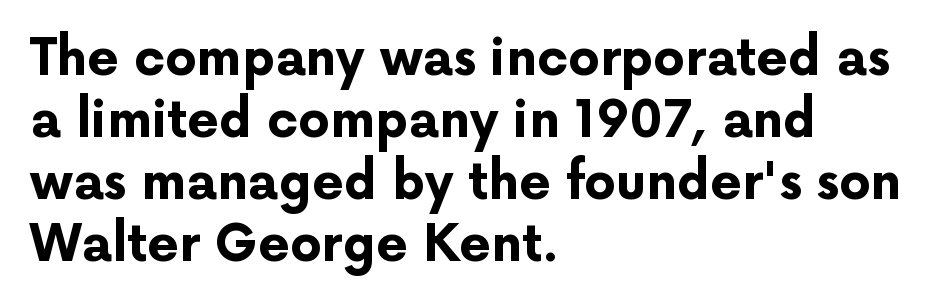
{"serif": "no", "italic": "no", "bold": "yes", "weight": "bold", "width": "normal", "stroke_contrast": "low", "x_height": "medium", "monospaced": "no", "underline": "no", "align": "left", "line_spacing_ratio": 1.24, "letter_spacing": "normal", "letter_spacing_em": 0.0, "glyph_px": 50}
